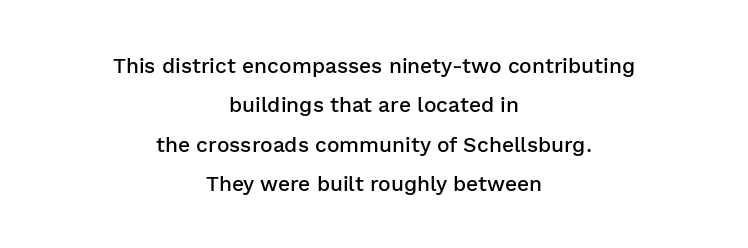
{"italic": "no", "bold": "semi", "underline": "no", "align": "center", "line_spacing_ratio": 1.87, "letter_spacing": "normal", "letter_spacing_em": 0.0, "glyph_px": 21}
